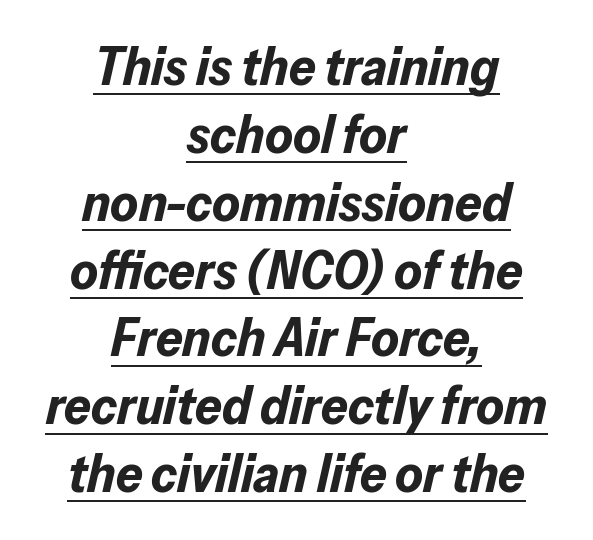
{"italic": "yes", "lean": "right", "slant_degrees": 13, "bold": "yes", "weight": "bold", "width": "normal", "stroke_contrast": "low", "x_height": "medium", "monospaced": "no", "underline": "yes", "align": "center", "line_spacing": "normal", "line_spacing_ratio": 1.28, "letter_spacing": "normal", "letter_spacing_em": 0.0, "glyph_px": 53}
